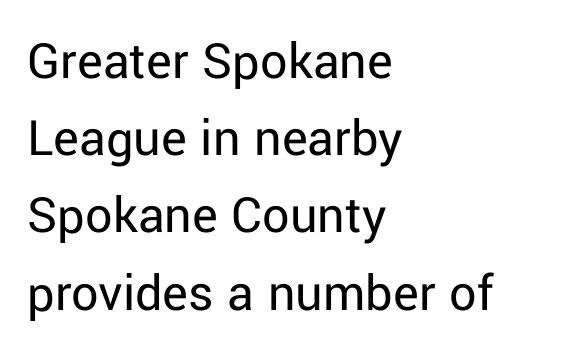
{"serif": "no", "italic": "no", "bold": "no", "weight": "regular", "width": "normal", "stroke_contrast": "low", "x_height": "medium", "monospaced": "no", "underline": "no", "align": "left", "line_spacing": "normal", "line_spacing_ratio": 1.43, "letter_spacing": "normal", "letter_spacing_em": 0.0, "glyph_px": 54}
